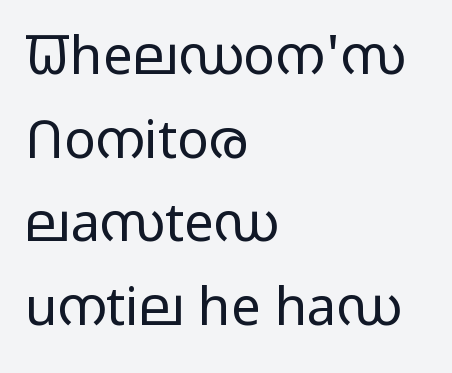
Q: Is the text bold? A: No.
Q: Is the text italic (slanted)? A: No, it is upright.
Q: Is the typeface a serif or a sans-serif typeface? A: Sans-serif.
Q: Is the text underlined? A: No.
Q: How is the paragraph aligned? A: Left-aligned.
Q: Is the spacing between letters normal or unusually wide? A: Normal.
Q: Is the spacing between lines tight, normal or loose? A: Normal.
Q: Width (condensed, normal, or wide)? A: Wide.
Q: Stroke contrast? A: Low.
Q: x-height? A: Medium.
Q: Monospaced? A: No.
